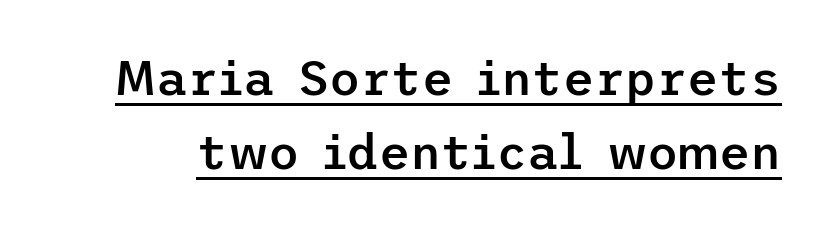
Q: Is the text bold? A: Semi-bold.
Q: Is the text italic (slanted)? A: No, it is upright.
Q: Is the typeface a serif or a sans-serif typeface? A: Sans-serif.
Q: Is the text underlined? A: Yes.
Q: Is the spacing between letters normal or unusually wide? A: Normal.
Q: Is the spacing between lines tight, normal or loose? A: Normal.
Q: Width (condensed, normal, or wide)? A: Normal.
Q: Stroke contrast? A: Low.
Q: x-height? A: Medium.
